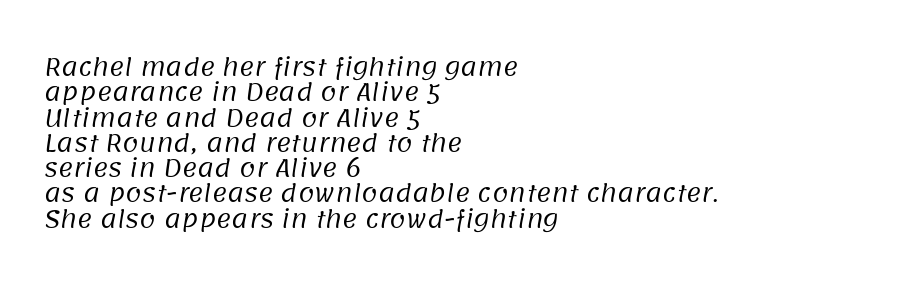
The image shows 23 px text type; set left-aligned, tight line spacing (1.1x), normal letter spacing, not underlined.
